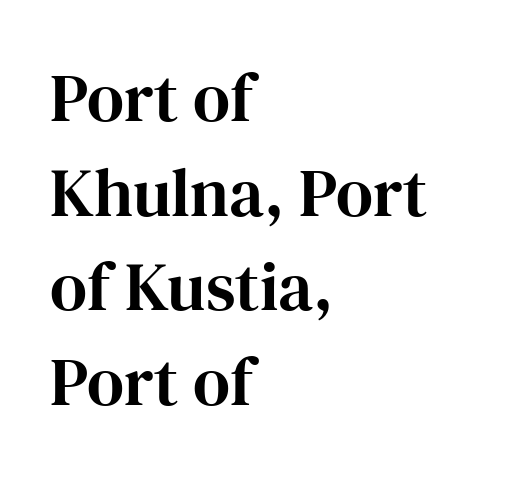
Q: Is the text italic (slanted)? A: No, it is upright.
Q: Is the typeface a serif or a sans-serif typeface? A: Serif.
Q: Is the text underlined? A: No.
Q: How is the paragraph aligned? A: Left-aligned.
Q: Is the spacing between letters normal or unusually wide? A: Normal.
Q: Is the spacing between lines tight, normal or loose? A: Normal.
Q: Width (condensed, normal, or wide)? A: Normal.
Q: Stroke contrast? A: High.
Q: x-height? A: Medium.
Q: Monospaced? A: No.
